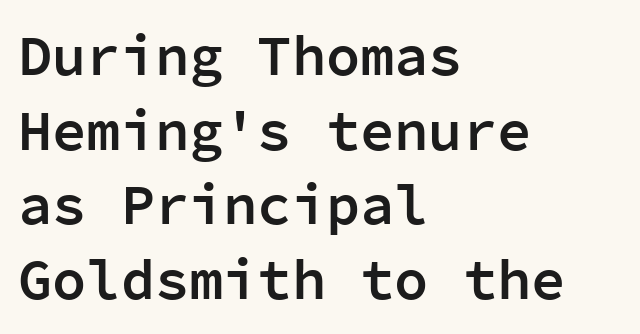
The image shows 57 px semibold sans-serif type, upright, monospaced; set left-aligned, normal line spacing (1.31x), normal letter spacing, not underlined; low stroke contrast and a medium x-height.
